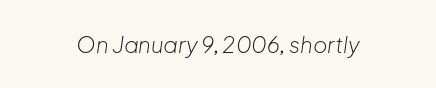
The letterforms sit shoulder to shoulder at normal distance. Each row of text sits above clean, open space. Posture: slanted. Weight: regular or lighter.
